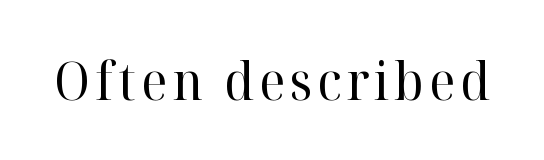
The image shows 52 px regular-weight serif type, upright; set not underlined; high stroke contrast and a medium x-height.
